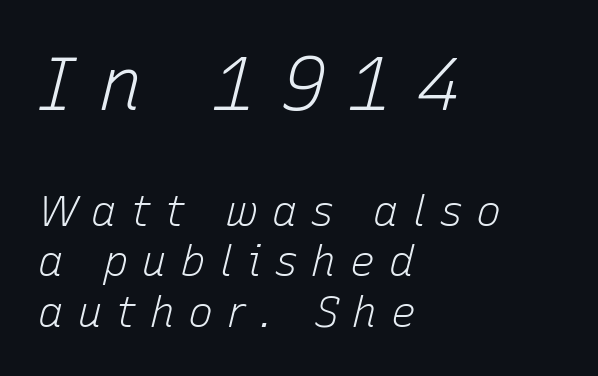
{"italic": "yes", "lean": "right", "slant_degrees": 15, "bold": "no", "weight": "light", "width": "normal", "stroke_contrast": "low", "x_height": "medium", "monospaced": "no", "underline": "no", "align": "left", "line_spacing_ratio": 1.2, "letter_spacing": "wide", "letter_spacing_em": 0.32, "larger_block": "first", "size_ratio": 1.76, "glyph_px": 74}
